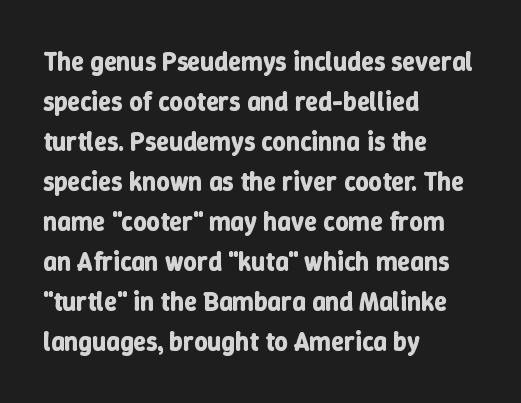
The letterforms sit shoulder to shoulder at normal distance. If you measured baseline to baseline, you'd find a middling distance. The specimen omits any rule beneath the text block's lines. These lines stack with their left ends in a neat column.
